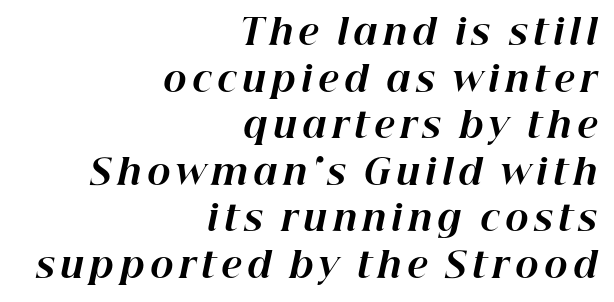
The image shows 35 px bold type, italic (leaning right); set right-aligned, normal line spacing (1.33x), not underlined; high stroke contrast and a medium x-height.
